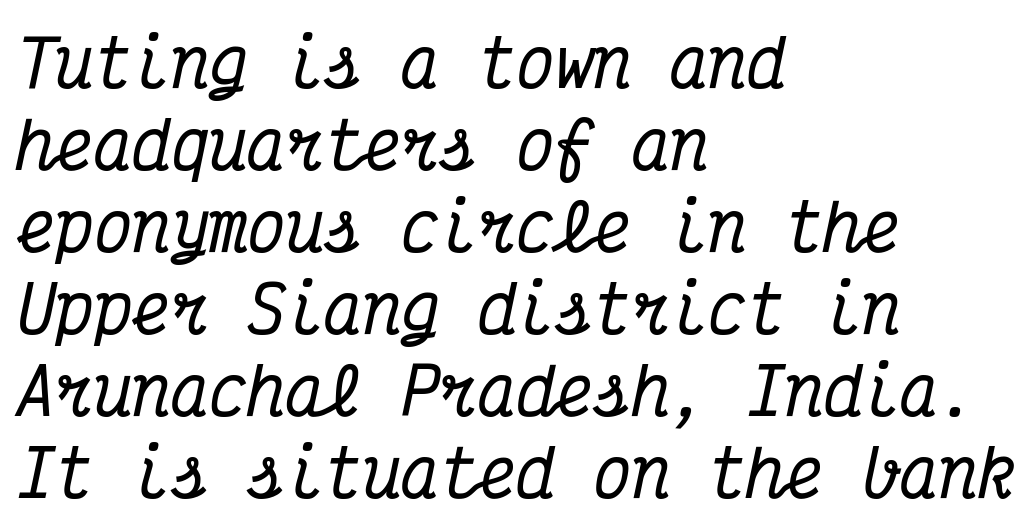
The image shows 64 px condensed serif type, italic (leaning right), monospaced; set left-aligned, normal line spacing (1.28x), normal letter spacing, not underlined; medium stroke contrast and a medium x-height.
